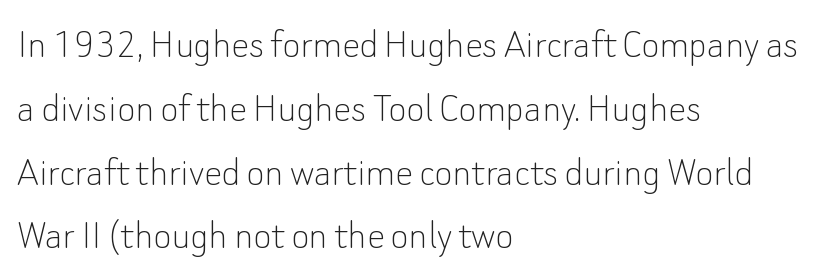
Q: Is the text bold? A: No.
Q: Is the text italic (slanted)? A: No, it is upright.
Q: Is the typeface a serif or a sans-serif typeface? A: Sans-serif.
Q: Is the text underlined? A: No.
Q: How is the paragraph aligned? A: Left-aligned.
Q: Is the spacing between letters normal or unusually wide? A: Normal.
Q: Is the spacing between lines tight, normal or loose? A: Normal.
Q: Width (condensed, normal, or wide)? A: Normal.
Q: Stroke contrast? A: Low.
Q: x-height? A: Small.
Q: Monospaced? A: No.
